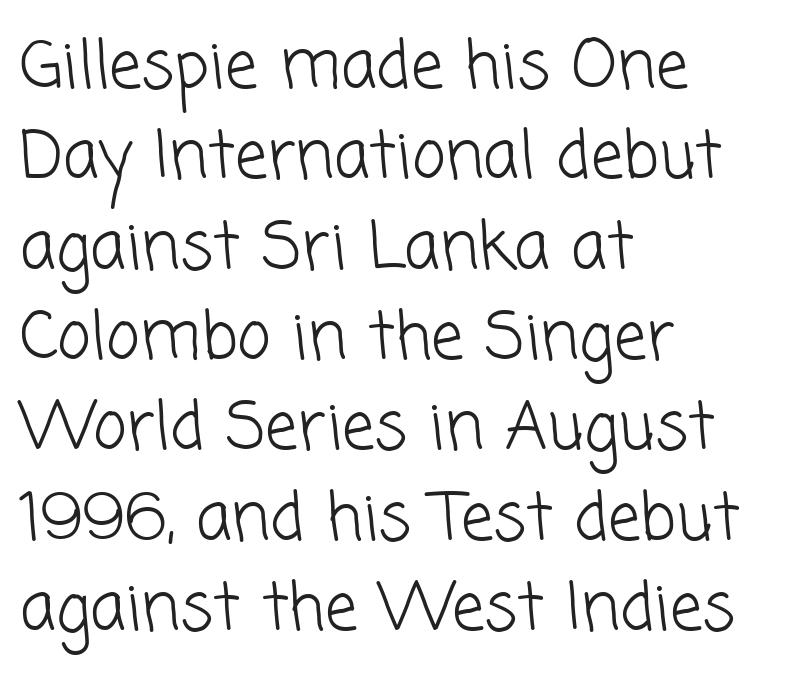
What's the leading like? Ordinary, nothing unusual. A typesetter would call this zero additional tracking. The text block is weighted toward the left margin, trailing off unevenly rightward. Descenders are the only things crossing below the line. Is the stroke heavy? The answer is a plain regular-or-lighter.
